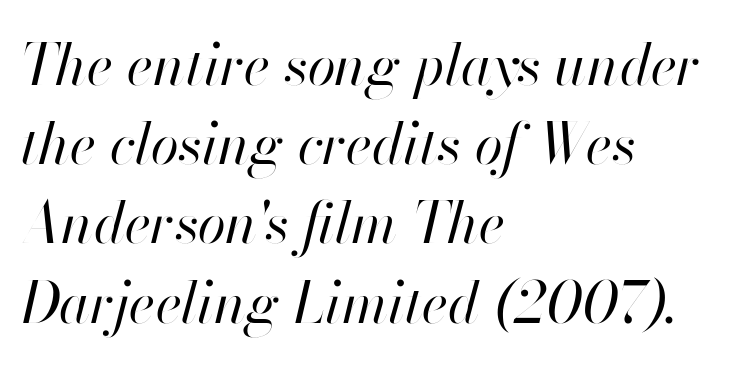
The image shows 57 px regular-weight type, italic (leaning right); set left-aligned, normal line spacing (1.39x), normal letter spacing, not underlined; high stroke contrast and a small x-height.
